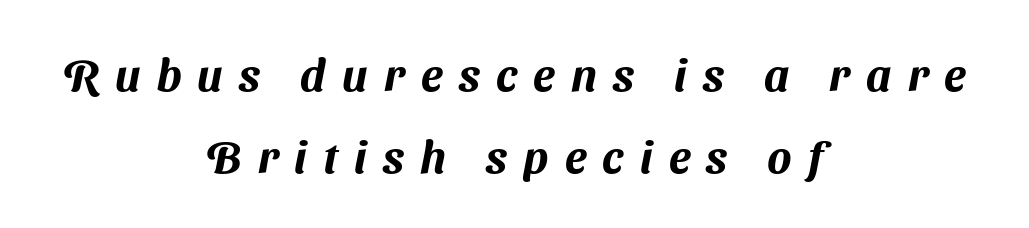
Q: Is the typeface a serif or a sans-serif typeface? A: Sans-serif.
Q: Is the text underlined? A: No.
Q: How is the paragraph aligned? A: Centered.
Q: Is the spacing between letters normal or unusually wide? A: Unusually wide.
Q: Width (condensed, normal, or wide)? A: Normal.
Q: Stroke contrast? A: Medium.
Q: x-height? A: Medium.
Q: Monospaced? A: No.
